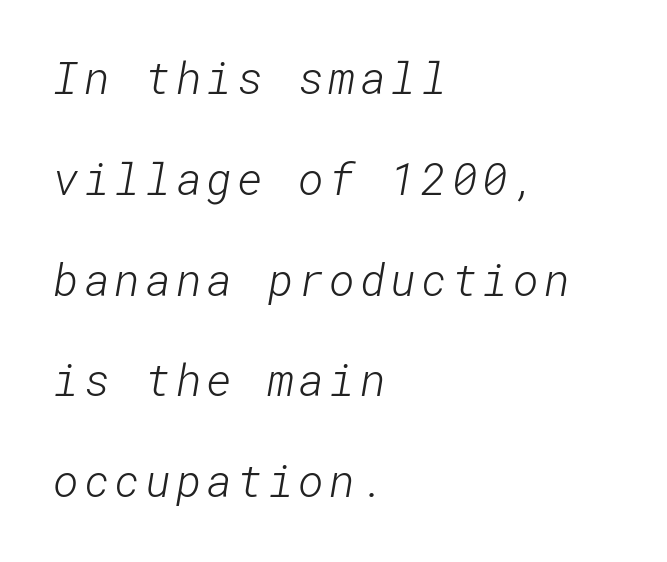
Compared with a centered layout, this one pins lines to the left instead. Grotesque or geometric, the face here clearly has no serifs. Notice the wide empty band between every row — that's loose leading. Unbolded letterforms with no extra heft. The zone under the glyphs is completely vacant.
